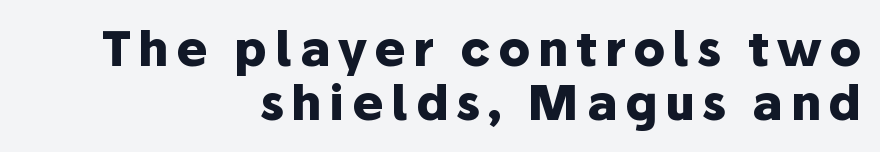
The glyphs in this specimen are sans serif. Beneath every word, the page is bare. The passage shown is typed in a proportional face where columns would drift. Every row of glyphs terminates at an identical x-position on the right. Pretty heavy lettering here — definitely bold.
